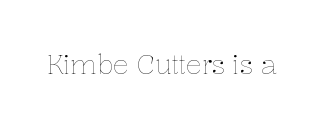
A roman cut, with each character standing at attention. Decoration check: the copy has no underline. The gaps between neighbouring characters are ordinary and unremarkable. Bold? No — there's no thickening of the strokes.
